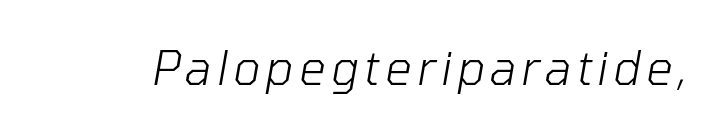
{"italic": "yes", "lean": "right", "slant_degrees": 10, "bold": "no", "weight": "light", "width": "normal", "stroke_contrast": "low", "x_height": "medium", "monospaced": "no", "underline": "no", "glyph_px": 47}
